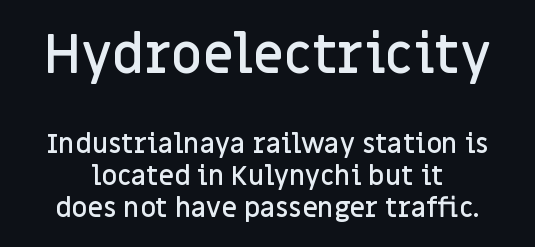
This is roman type, the default non-slanted kind. Type style note: lacks serifs. Descenders hang freely into open space. Here the designer chose a conventional face with non-uniform glyph widths. The passage shown is semibold, sitting just below true bold. Between one letter and the next there's only the usual sliver of space.
